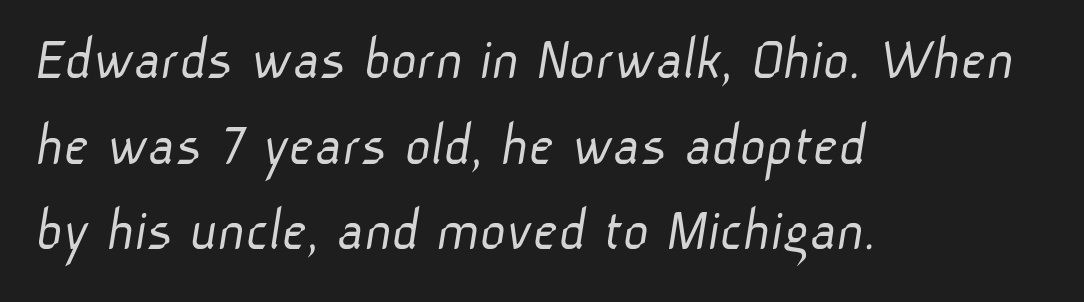
Q: Is the text bold? A: No.
Q: Is the typeface a serif or a sans-serif typeface? A: Sans-serif.
Q: Is the text underlined? A: No.
Q: How is the paragraph aligned? A: Left-aligned.
Q: Is the spacing between letters normal or unusually wide? A: Normal.
Q: Is the spacing between lines tight, normal or loose? A: Normal.
Q: Width (condensed, normal, or wide)? A: Normal.
Q: Stroke contrast? A: Low.
Q: x-height? A: Medium.
Q: Monospaced? A: No.
